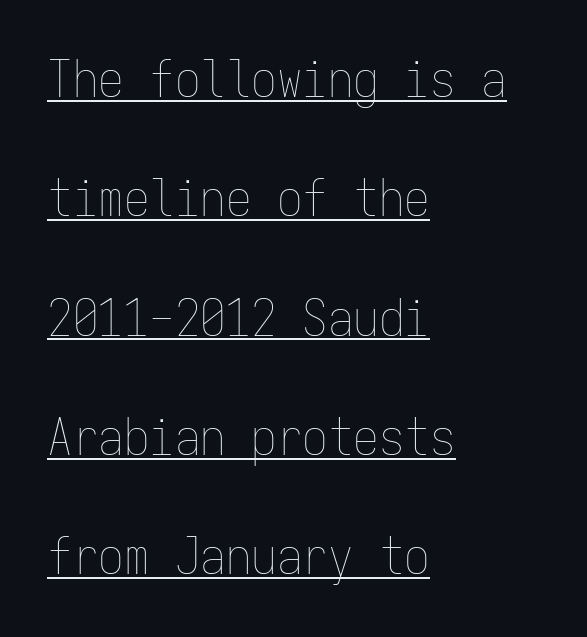
Posture: upright roman. You could fit nearly another row in the gap between these rows. Each line of the rendering has a horizontal stroke beneath the glyphs. Students, note that the glyphs here touch the page at normal intervals.
